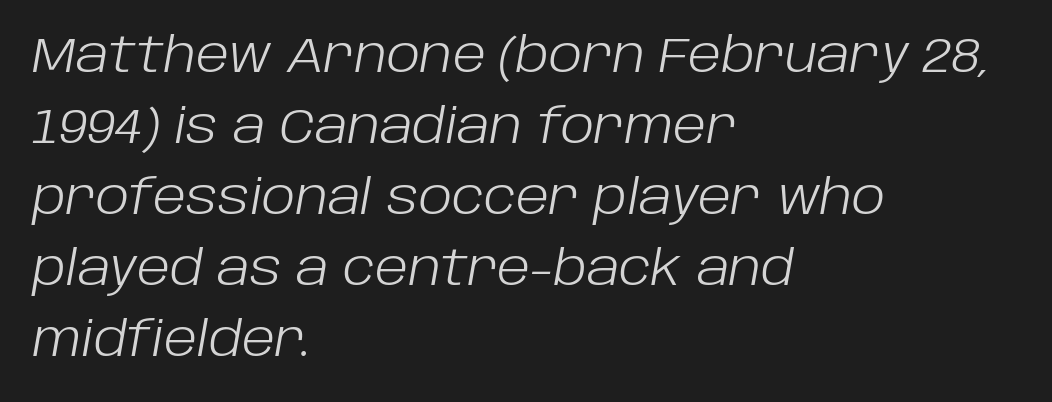
If you measured baseline to baseline, you'd find a middling distance. The tracking reads as untouched default to a designer's eye. All the whitespace from short lines collects on the right. You could not count columns in this text — the font is proportionally spaced. Does the lettering tilt? It does — this is italic. Anything drawn beneath the words? Only blank space.
